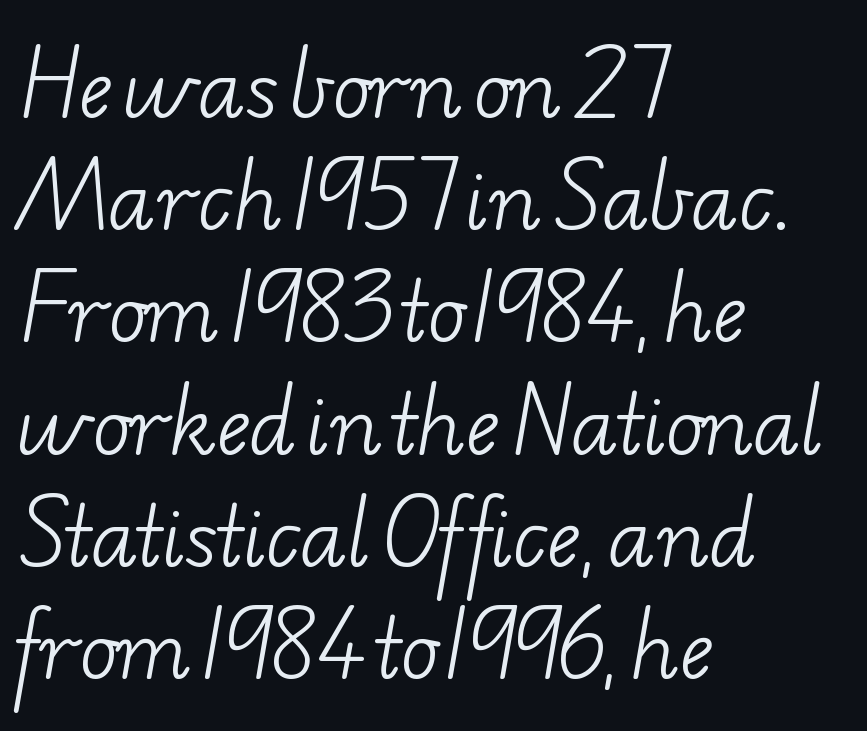
{"serif": "yes", "bold": "no", "weight": "light", "width": "wide", "stroke_contrast": "low", "x_height": "small", "monospaced": "no", "underline": "no", "align": "left", "line_spacing": "normal", "line_spacing_ratio": 1.42, "letter_spacing": "normal", "letter_spacing_em": 0.0, "glyph_px": 79}
